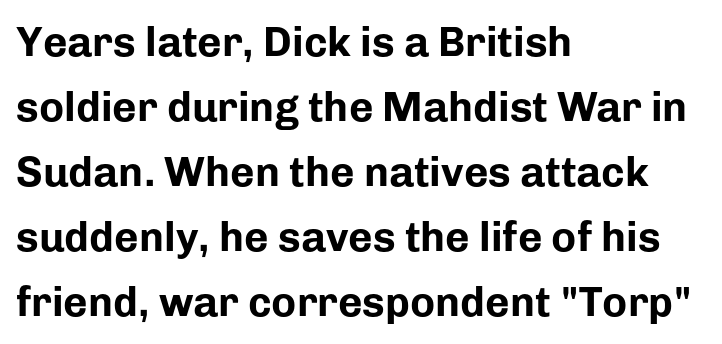
Q: Is the text bold? A: Yes.
Q: Is the text italic (slanted)? A: No, it is upright.
Q: Is the typeface a serif or a sans-serif typeface? A: Sans-serif.
Q: Is the text underlined? A: No.
Q: How is the paragraph aligned? A: Left-aligned.
Q: Is the spacing between letters normal or unusually wide? A: Normal.
Q: Is the spacing between lines tight, normal or loose? A: Normal.
Q: Width (condensed, normal, or wide)? A: Normal.
Q: Stroke contrast? A: Low.
Q: x-height? A: Medium.
Q: Monospaced? A: No.
